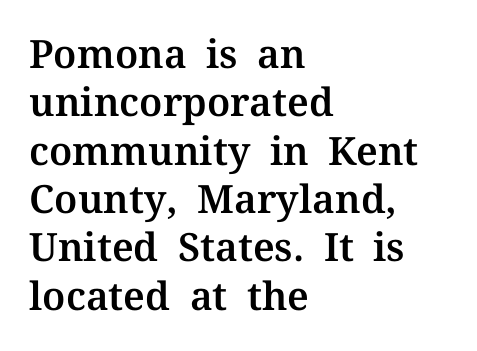
The image shows 39 px serif type, upright; set left-aligned, line spacing 1.24x, normal letter spacing, not underlined; medium stroke contrast and a medium x-height.
